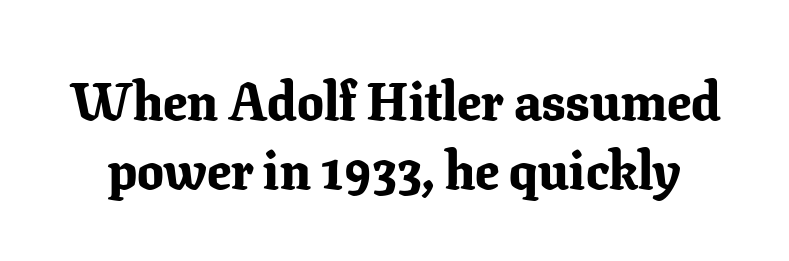
Yep, those are serifs on the letters. Tracking here is standard; glyphs follow each other at the usual distance. You could not count columns in this text — the font is proportionally spaced. Notice how the stems are strictly vertical — no italics here. Vertical spacing — default. Strokes here are thick enough to call this a true bold.
